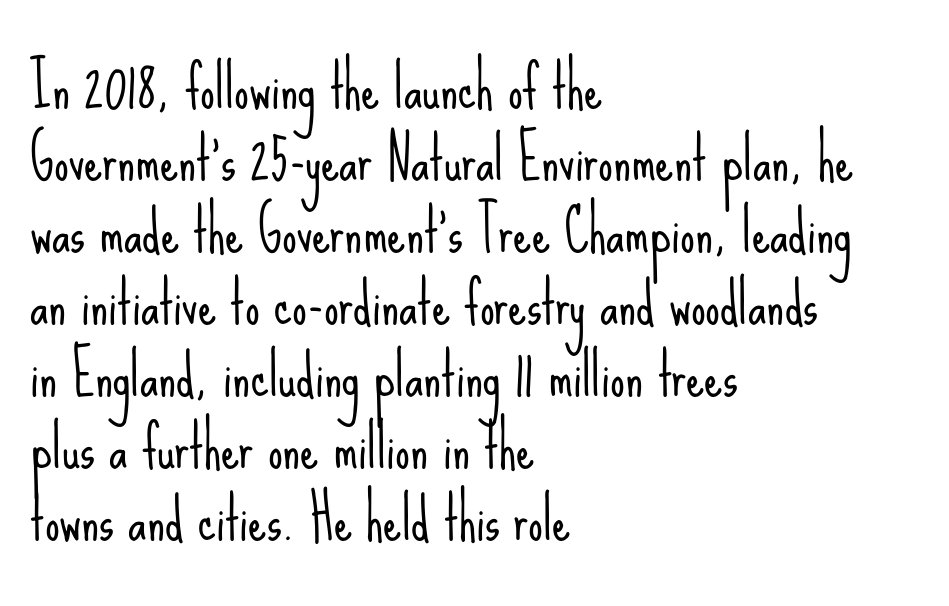
{"serif": "no", "italic": "no", "bold": "no", "weight": "light", "width": "condensed", "stroke_contrast": "low", "x_height": "small", "monospaced": "no", "underline": "no", "align": "left", "line_spacing_ratio": 1.24, "letter_spacing": "normal", "letter_spacing_em": 0.0, "glyph_px": 58}
